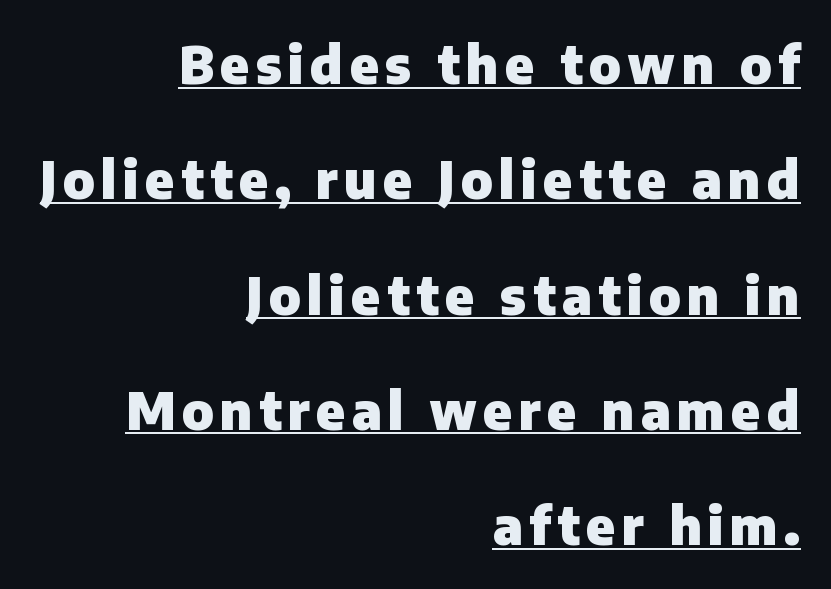
The image shows 51 px heavy sans-serif type, upright; set right-aligned, loose line spacing (2.26x), underlined; low stroke contrast and a medium x-height.
